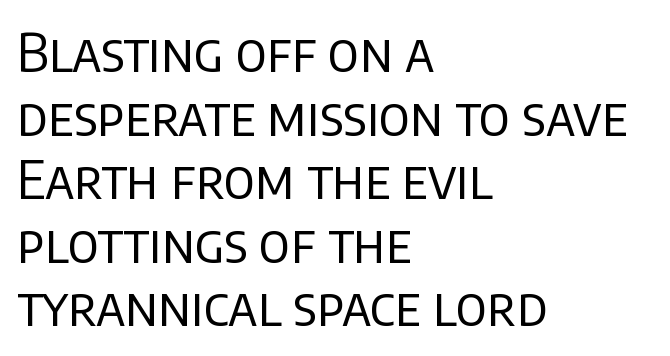
Check where the strokes stop: nothing finishes them off — pure sans. Is the type heavy? It reads as light-to-regular instead. Layout note: lines flush left. The letters stand upright; this is a roman face. These lines are rendered in a variable-pitch font.
